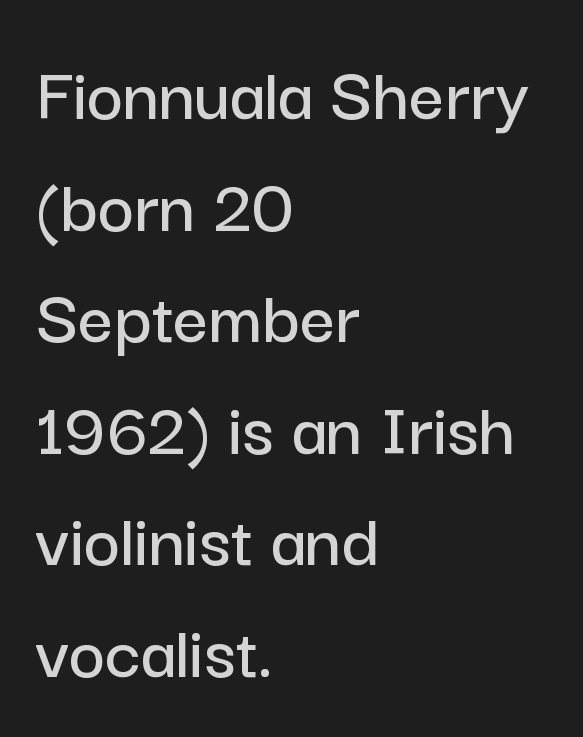
The image shows 78 px sans-serif type, upright; set left-aligned, normal line spacing (1.43x), normal letter spacing, not underlined; low stroke contrast and a medium x-height.
